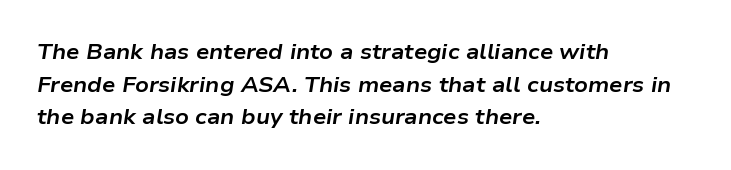
The image shows 21 px bold type, italic (leaning right); set left-aligned, normal line spacing (1.55x), normal letter spacing, not underlined.
